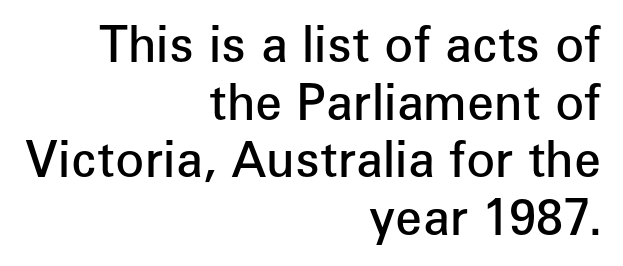
The image shows 48 px semibold sans-serif type, upright; set right-aligned, line spacing 1.2x, normal letter spacing, not underlined; low stroke contrast and a medium x-height.
